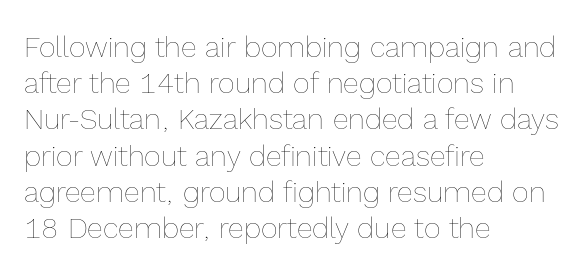
Line starts are locked; line ends wander. The axis of the letterforms is exactly vertical. Leading: standard. In terms of letterspacing, this is plain default setting. The face used here is proportionally spaced, like ordinary book or web type. Unmarked baselines from the first word to the last.
